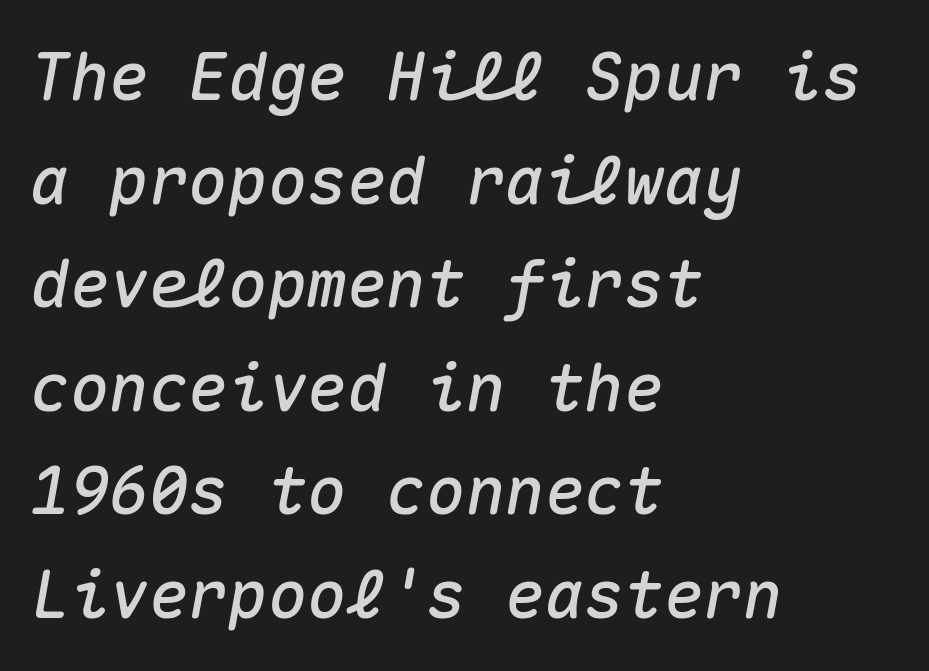
The image shows 66 px text type, italic (leaning right), monospaced; set left-aligned, normal line spacing (1.57x), normal letter spacing, not underlined; medium stroke contrast and a medium x-height.
